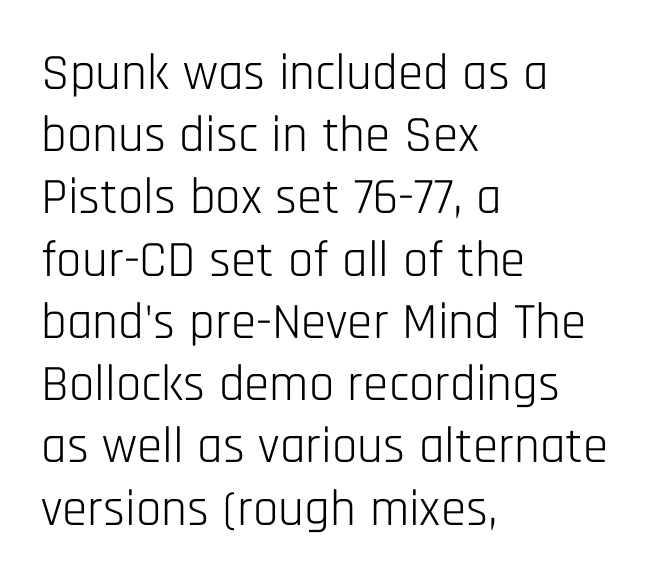
{"serif": "no", "italic": "no", "bold": "no", "weight": "light", "width": "condensed", "stroke_contrast": "low", "x_height": "large", "monospaced": "no", "underline": "no", "align": "left", "line_spacing_ratio": 1.22, "letter_spacing": "normal", "letter_spacing_em": 0.0, "glyph_px": 51}
